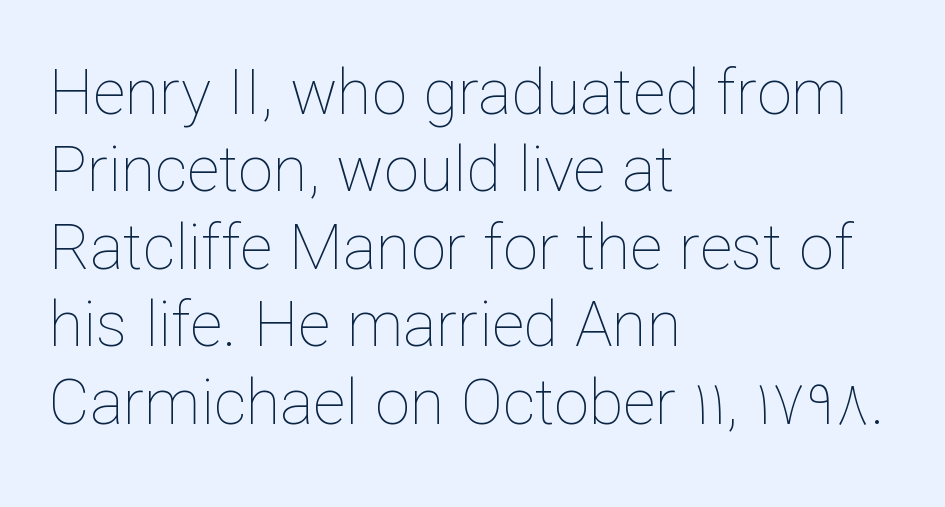
Character widths vary here, with narrow letters taking less room than wide ones. Reading down the block, your eye returns to a fixed left position each line. Weight class: somewhere from thin through regular. Ordinary non-slanted type is in use.
